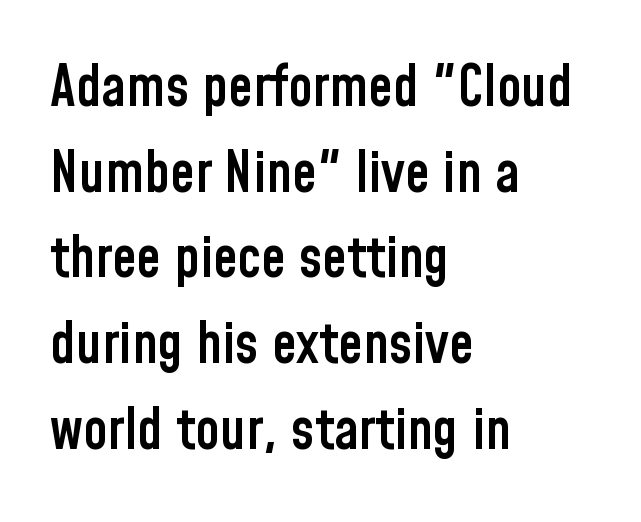
Beneath every word, the page is bare. Proportional: the letters do not fall into vertical columns. Is there much room between lines? A standard amount, neither cramped nor airy. These lines were composed using upright roman letters. The letters carry no serifs — their stems end cleanly without finishing strokes.
